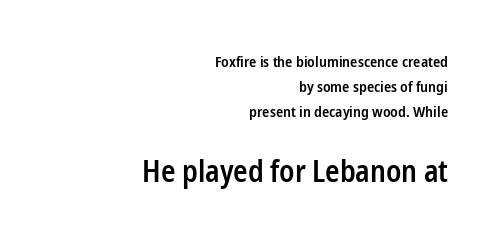
Firm but not heavy-handed strokes: this text is semibold. The area under the type is left untouched. Line spacing here is normal. Tall strokes in this sample are plumb rather than angled. The paragraph shown leans on its right margin. Standard letterfit; no display-style spreading of the glyphs.
